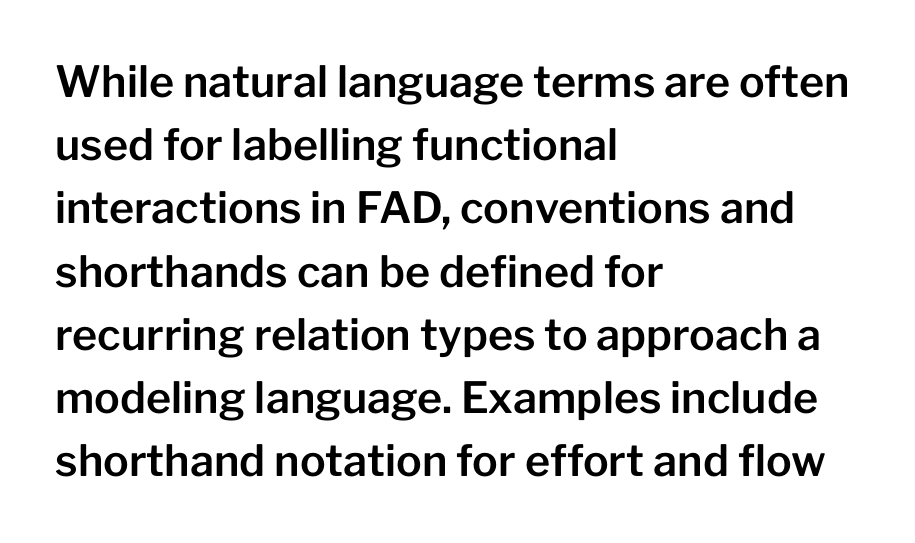
Character widths vary here, with narrow letters taking less room than wide ones. Just letters on the line, the space beneath them empty. Teacher's note: observe the even left margin — that is flush-left alignment. Type style note: lacks serifs. How would I describe the line gaps? Plain and ordinary.
